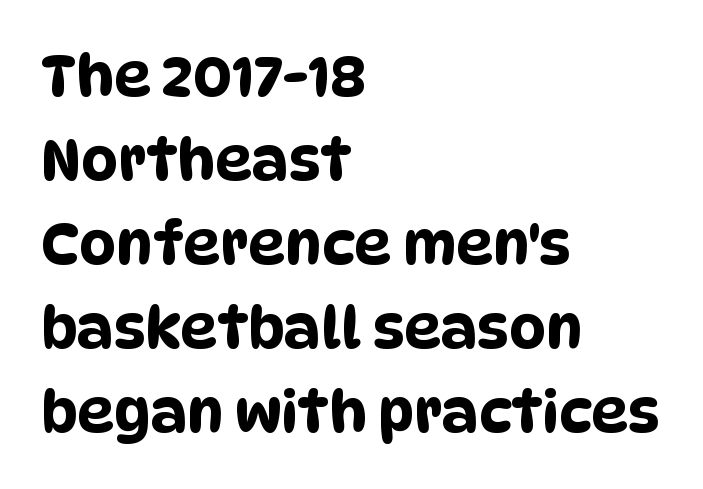
Regarding serifs, this sample does without them. The line-height multiplier appears to be the usual default. Is the block centered? No — it sits flush against the left margin. The horizontal fit of the characters is conventional and even.
